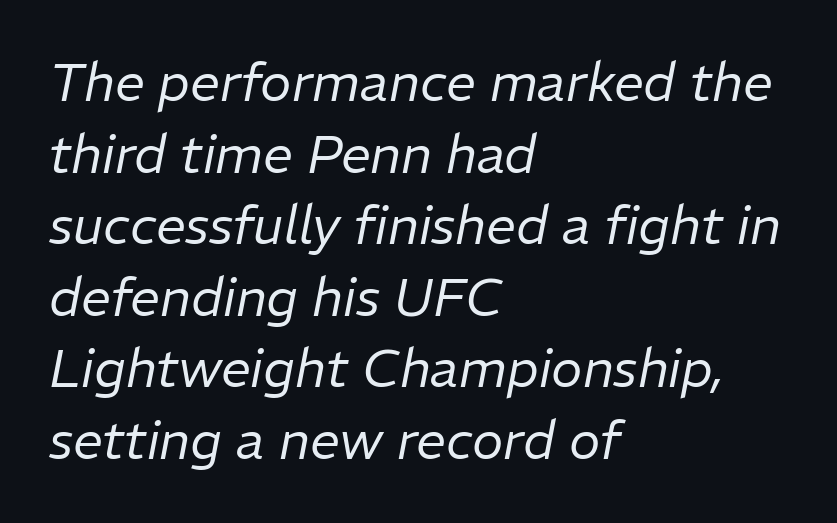
Q: Is the text bold? A: No.
Q: Is the text italic (slanted)? A: Yes, it leans right by about 11 degrees.
Q: Is the text underlined? A: No.
Q: How is the paragraph aligned? A: Left-aligned.
Q: Is the spacing between letters normal or unusually wide? A: Normal.
Q: Is the spacing between lines tight, normal or loose? A: Normal.
Q: Width (condensed, normal, or wide)? A: Normal.
Q: Stroke contrast? A: Low.
Q: x-height? A: Medium.
Q: Monospaced? A: No.
